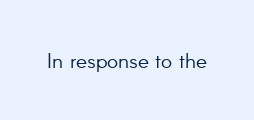
{"italic": "no", "bold": "no", "underline": "no", "letter_spacing": "normal", "letter_spacing_em": 0.0, "glyph_px": 21}
